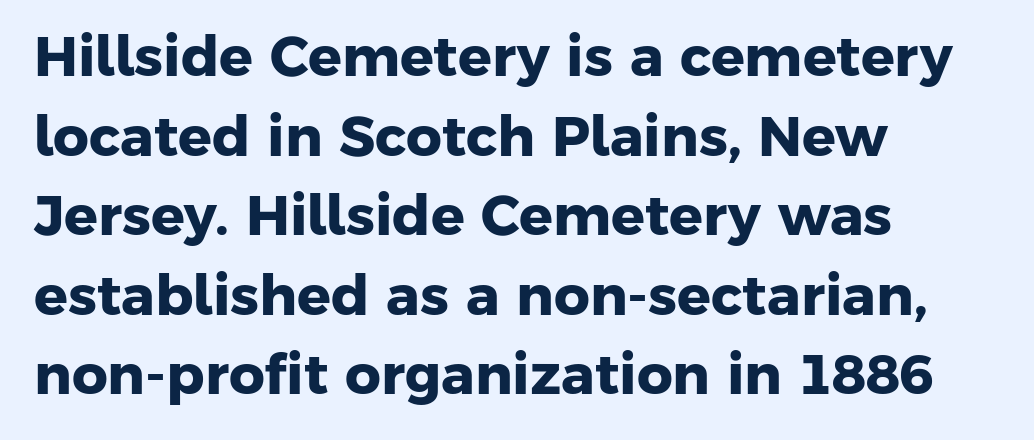
Q: Is the text bold? A: Yes.
Q: Is the typeface a serif or a sans-serif typeface? A: Sans-serif.
Q: Is the text underlined? A: No.
Q: How is the paragraph aligned? A: Left-aligned.
Q: Is the spacing between letters normal or unusually wide? A: Normal.
Q: Is the spacing between lines tight, normal or loose? A: Normal.
Q: Width (condensed, normal, or wide)? A: Normal.
Q: Stroke contrast? A: Low.
Q: x-height? A: Medium.
Q: Monospaced? A: No.
